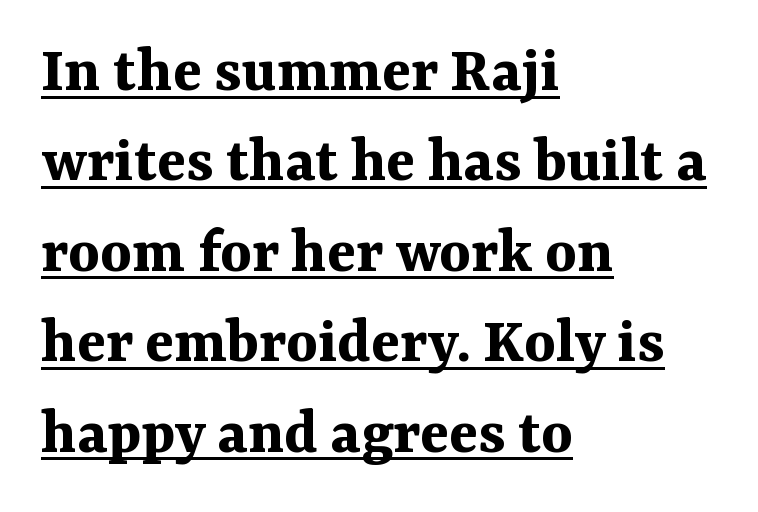
{"serif": "yes", "italic": "no", "bold": "yes", "weight": "bold", "width": "normal", "stroke_contrast": "medium", "x_height": "medium", "monospaced": "no", "underline": "yes", "align": "left", "line_spacing": "normal", "line_spacing_ratio": 1.35, "letter_spacing": "normal", "letter_spacing_em": 0.0, "glyph_px": 67}
